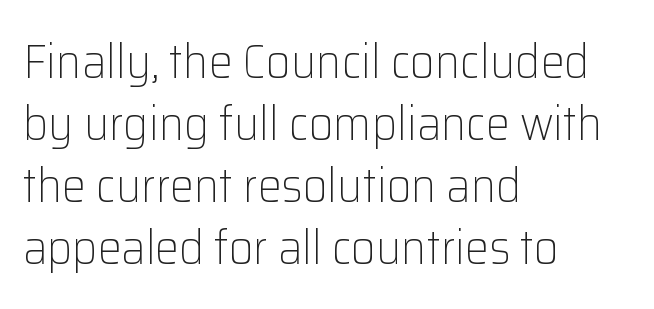
{"serif": "no", "italic": "no", "bold": "no", "weight": "light", "width": "normal", "stroke_contrast": "low", "x_height": "medium", "monospaced": "no", "underline": "no", "align": "left", "line_spacing": "normal", "line_spacing_ratio": 1.29, "letter_spacing": "normal", "letter_spacing_em": 0.0, "glyph_px": 48}
